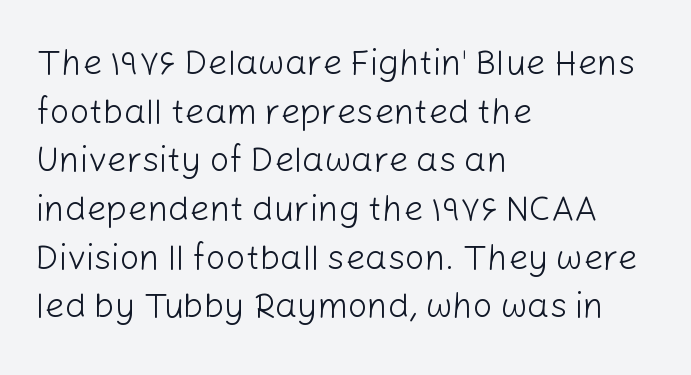
Underlining? Definitely not there. Does the type have serifs? No, each stem ends abruptly. The letters stand upright; this is a roman face. The letters advance in unequal steps, a hallmark of proportional type. The line texture is even and compact thanks to regular tracking. Is the stroke heavy? The answer is a plain regular-or-lighter.
